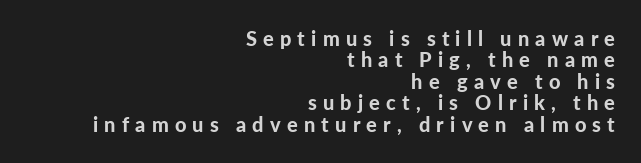
Q: Is the text bold? A: Yes.
Q: Is the text italic (slanted)? A: No, it is upright.
Q: Is the text underlined? A: No.
Q: How is the paragraph aligned? A: Right-aligned.
Q: Is the spacing between letters normal or unusually wide? A: Unusually wide.
Q: Is the spacing between lines tight, normal or loose? A: Tight.
